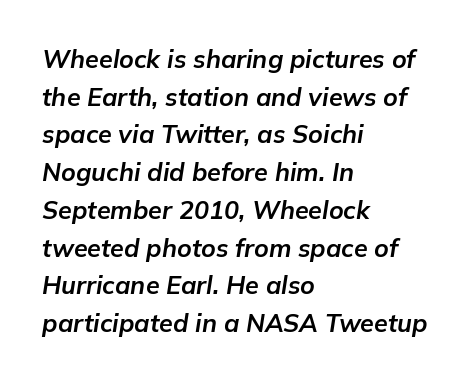
Look at the tracking — it's just the regular setting, nothing added. A full-strength bold gives these letters their thick strokes. The lines in this sample share a left origin and differ only in where they stop. The face used here has a pronounced slope to its letters.
